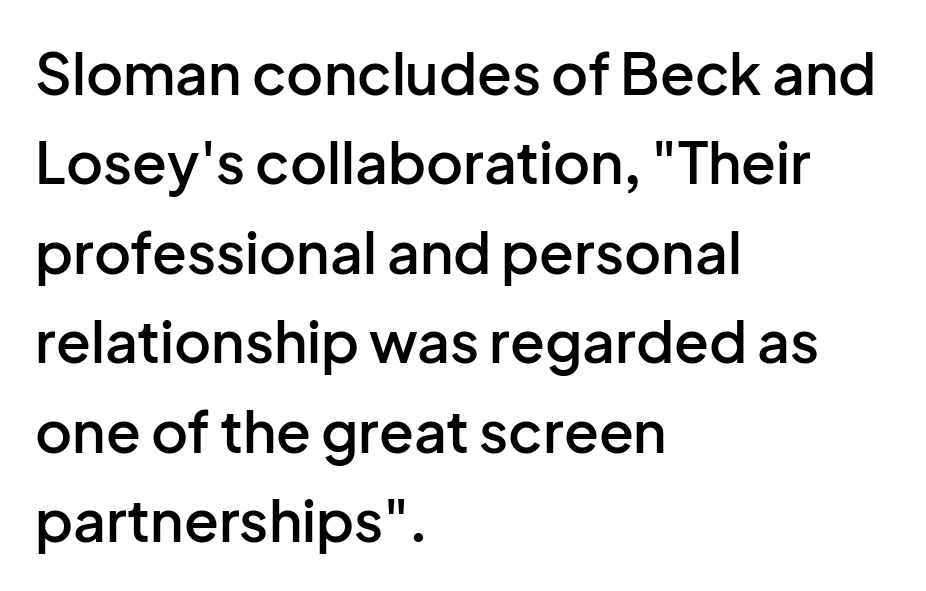
Q: Is the text bold? A: Semi-bold.
Q: Is the text italic (slanted)? A: No, it is upright.
Q: Is the typeface a serif or a sans-serif typeface? A: Sans-serif.
Q: Is the text underlined? A: No.
Q: How is the paragraph aligned? A: Left-aligned.
Q: Is the spacing between letters normal or unusually wide? A: Normal.
Q: Is the spacing between lines tight, normal or loose? A: Normal.
Q: Width (condensed, normal, or wide)? A: Normal.
Q: Stroke contrast? A: Low.
Q: x-height? A: Medium.
Q: Monospaced? A: No.
